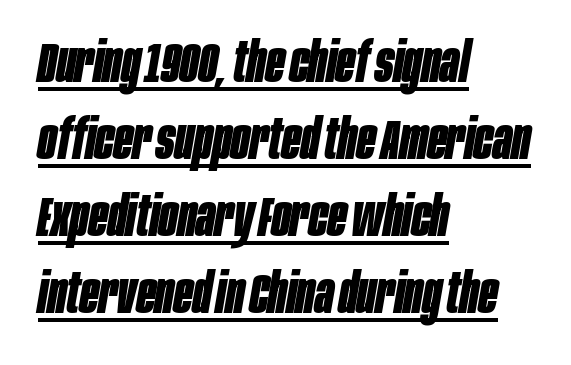
Whoever set this chose a conventional vertical rhythm. Glyph-to-glyph distance matches everyday printed text. The lines are quadded left. The words here are underlined.
